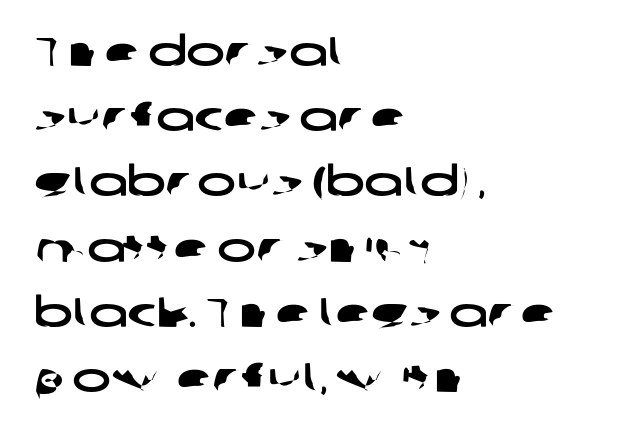
Notice how the passage keeps a crisp vertical edge on the left only. This sample keeps an unexceptional amount of space between lines. This rendering features lettering with no underline. In terms of letterspacing, this is plain default setting.
